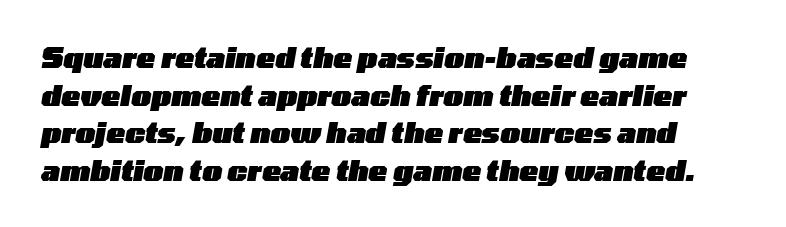
Is the type slanted? Yes — the strokes lean at a clear angle. Descenders hang freely into open space. Character widths vary here, with narrow letters taking less room than wide ones. I'd describe the lettering as bold — thick and assertive. There is no visible air inserted between adjacent glyphs.
